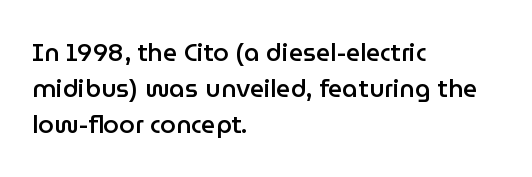
{"italic": "no", "bold": "semi", "underline": "no", "align": "left", "line_spacing": "normal", "line_spacing_ratio": 1.44, "letter_spacing": "normal", "letter_spacing_em": 0.0, "glyph_px": 25}
